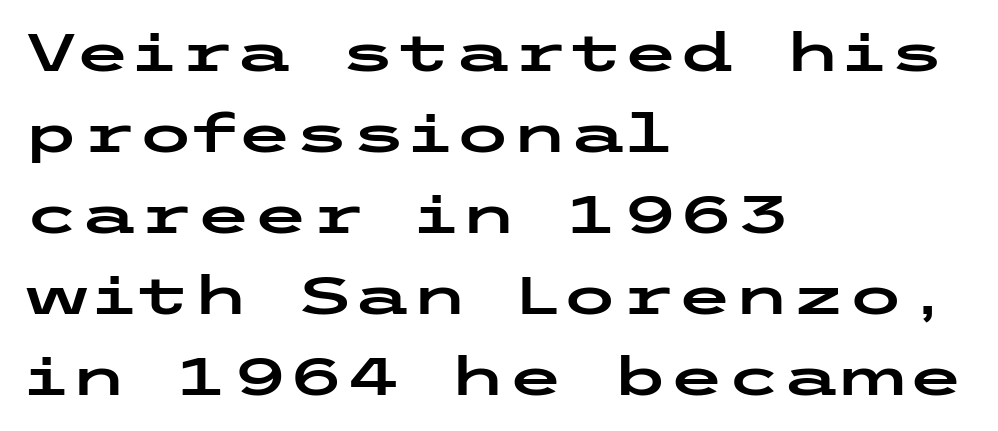
Q: Is the text italic (slanted)? A: No, it is upright.
Q: Is the typeface a serif or a sans-serif typeface? A: Sans-serif.
Q: Is the text underlined? A: No.
Q: How is the paragraph aligned? A: Left-aligned.
Q: Is the spacing between letters normal or unusually wide? A: Normal.
Q: Is the spacing between lines tight, normal or loose? A: Normal.
Q: Width (condensed, normal, or wide)? A: Wide.
Q: Stroke contrast? A: Low.
Q: x-height? A: Medium.
